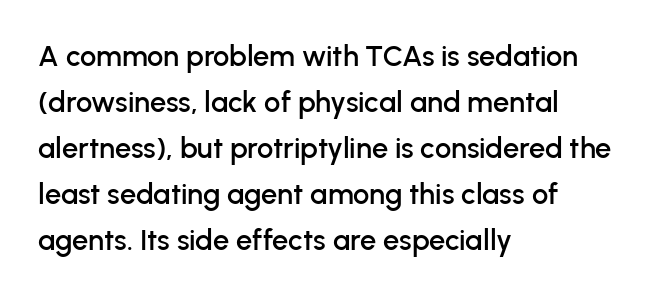
{"serif": "no", "italic": "no", "width": "normal", "stroke_contrast": "low", "x_height": "medium", "monospaced": "no", "underline": "no", "align": "left", "line_spacing": "normal", "line_spacing_ratio": 1.59, "letter_spacing": "normal", "letter_spacing_em": 0.0, "glyph_px": 29}
